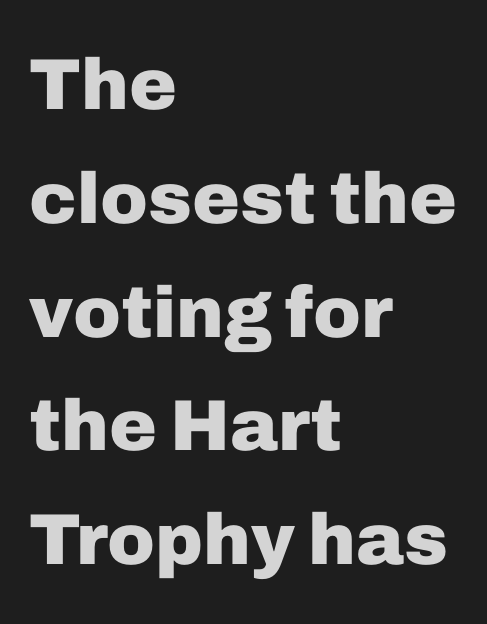
Evenly set lines give the paragraph a standard silhouette. Chunky letters — that's bold for sure. Horizontal alignment here is leftward, the default for most running prose. Rule under the text: the space is simply empty. The letterforms sit shoulder to shoulder at normal distance. Ordinary non-slanted type is in use.
